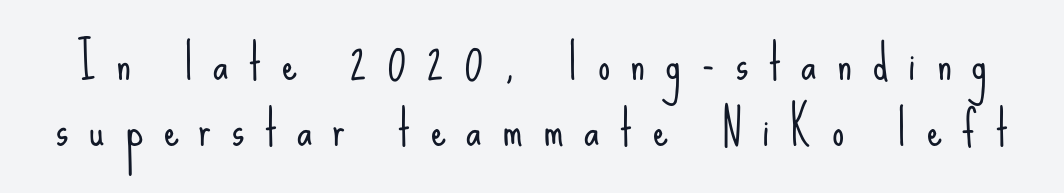
The image shows 48 px light, condensed sans-serif type, upright; set normal line spacing (1.38x), unusually wide letter spacing (+0.43 em), not underlined; low stroke contrast and a small x-height.
